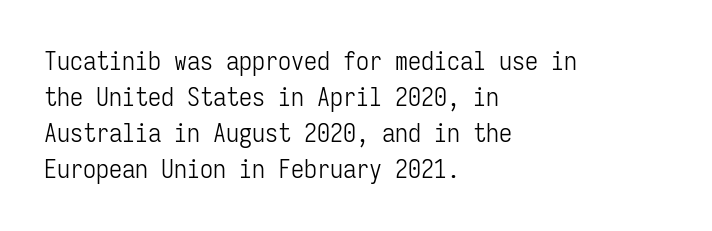
The image shows 26 px text type, upright; set left-aligned, normal line spacing (1.39x), normal letter spacing, not underlined.
